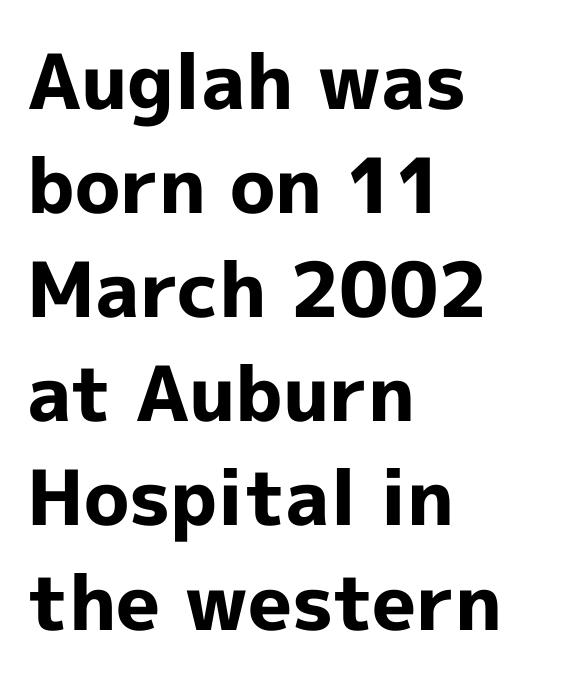
Upright lettering throughout. Default kerning and tracking; the words read as compact shapes. The glyphs in this specimen are sans serif. Regular leading. The ragged edge is on the right, which tells us the setting is flush left. Nobody drew a line under any word here.
